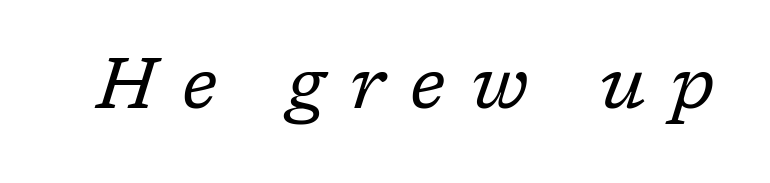
Q: Is the text bold? A: No.
Q: Is the text italic (slanted)? A: Yes, it leans right by about 17 degrees.
Q: Is the typeface a serif or a sans-serif typeface? A: Serif.
Q: Is the text underlined? A: No.
Q: Is the spacing between letters normal or unusually wide? A: Unusually wide.
Q: Width (condensed, normal, or wide)? A: Normal.
Q: Stroke contrast? A: Low.
Q: x-height? A: Medium.
Q: Monospaced? A: No.
